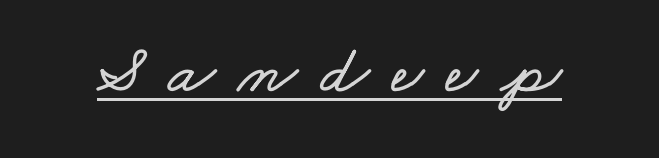
Has an underline been added? It has. Students, note that the glyphs here are deliberately spaced far apart. This sample has the flowing, uneven cadence of proportional lettering.
